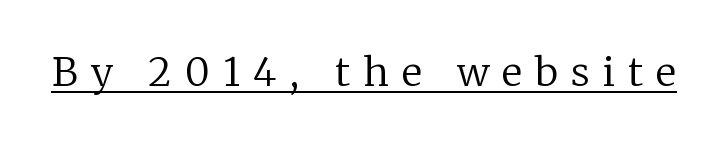
{"serif": "yes", "italic": "no", "bold": "no", "weight": "regular", "width": "normal", "stroke_contrast": "low", "x_height": "medium", "monospaced": "no", "underline": "yes", "letter_spacing": "wide", "letter_spacing_em": 0.34, "glyph_px": 39}
